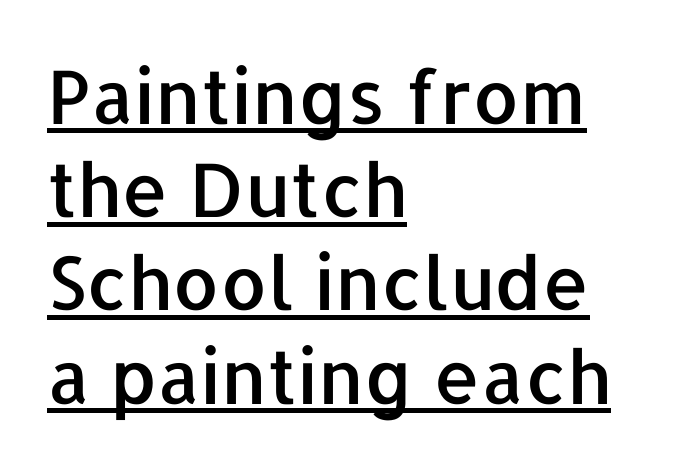
The image shows 74 px sans-serif type, upright; set left-aligned, normal line spacing (1.26x), normal letter spacing, underlined; low stroke contrast and a medium x-height.
